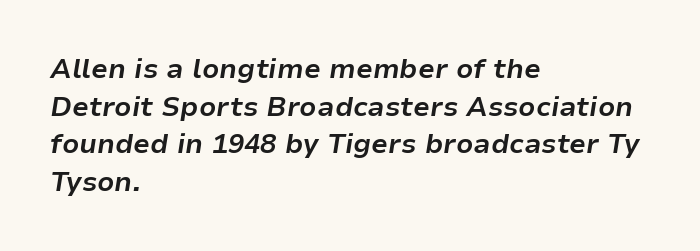
{"italic": "yes", "lean": "right", "slant_degrees": 9, "bold": "yes", "underline": "no", "align": "left", "line_spacing": "normal", "line_spacing_ratio": 1.39, "letter_spacing": "normal", "letter_spacing_em": 0.0, "glyph_px": 27}
